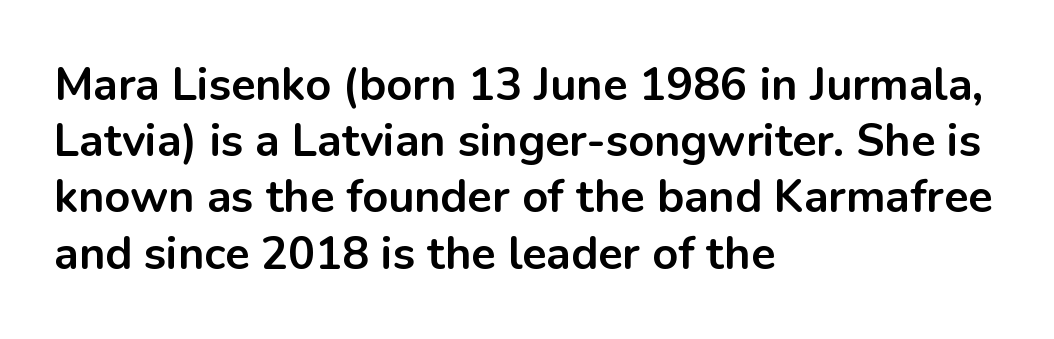
The image shows 45 px bold sans-serif type, upright; set left-aligned, normal line spacing (1.25x), normal letter spacing, not underlined; low stroke contrast and a medium x-height.
